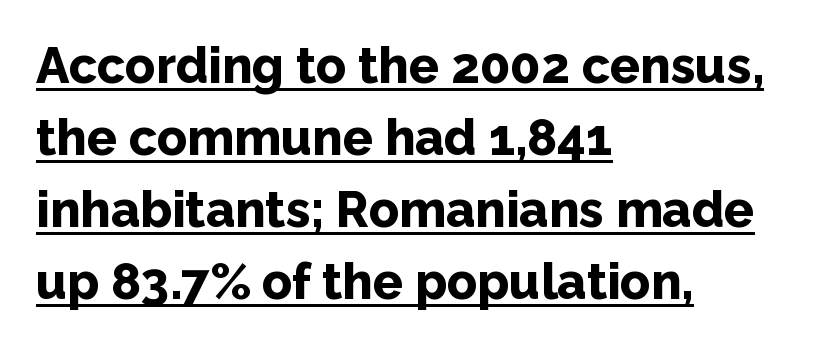
Ascenders rise straight up at ninety degrees. One-word summary of the alignment: left. The gaps between neighbouring characters are ordinary and unremarkable. Here the designer chose a conventional face with non-uniform glyph widths. I'd describe the lettering as bold — thick and assertive. The glyphs are accompanied by a horizontal stroke just below them.
